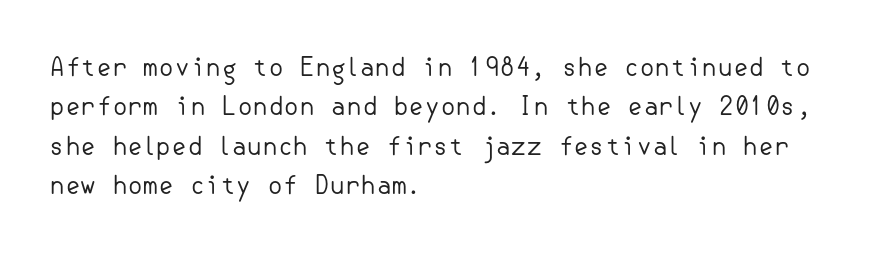
{"italic": "no", "bold": "no", "underline": "no", "align": "left", "line_spacing": "normal", "line_spacing_ratio": 1.58, "letter_spacing": "normal", "letter_spacing_em": 0.0, "glyph_px": 25}
